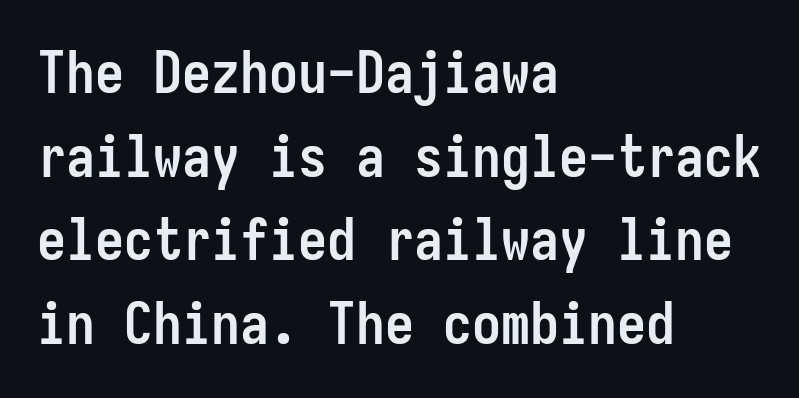
The image shows 58 px semibold, condensed sans-serif type, upright, monospaced; set left-aligned, normal line spacing (1.44x), normal letter spacing, not underlined; low stroke contrast and a medium x-height.
